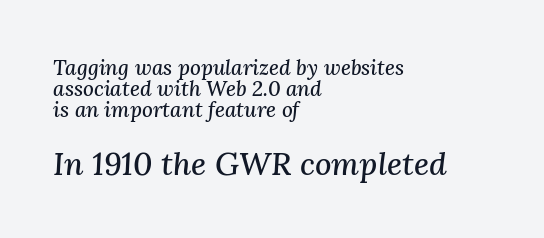
Q: Is the text italic (slanted)? A: Yes, it leans right by about 3 degrees.
Q: Is the typeface a serif or a sans-serif typeface? A: Serif.
Q: Is the text underlined? A: No.
Q: How is the paragraph aligned? A: Left-aligned.
Q: Is the spacing between letters normal or unusually wide? A: Normal.
Q: Is the spacing between lines tight, normal or loose? A: Tight.
Q: Which block of text is set in a larger size, the first (top) or the second (bottom)? A: The second (bottom) one.
Q: Width (condensed, normal, or wide)? A: Normal.
Q: Stroke contrast? A: Medium.
Q: x-height? A: Medium.
Q: Monospaced? A: No.
